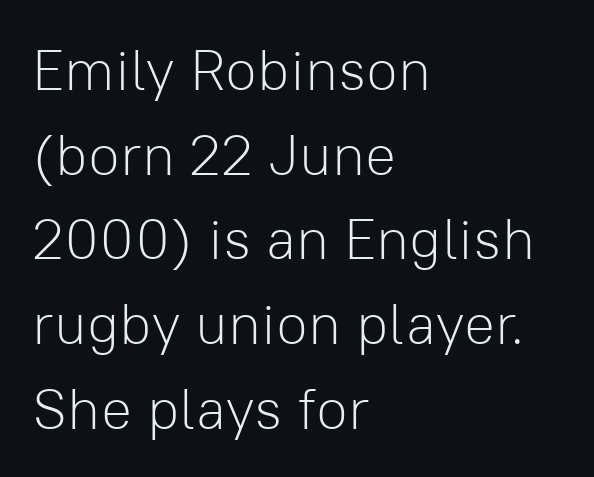
{"serif": "no", "italic": "no", "bold": "no", "weight": "light", "width": "normal", "stroke_contrast": "low", "x_height": "medium", "monospaced": "no", "underline": "no", "align": "left", "line_spacing": "normal", "line_spacing_ratio": 1.46, "letter_spacing": "normal", "letter_spacing_em": 0.0, "glyph_px": 58}
